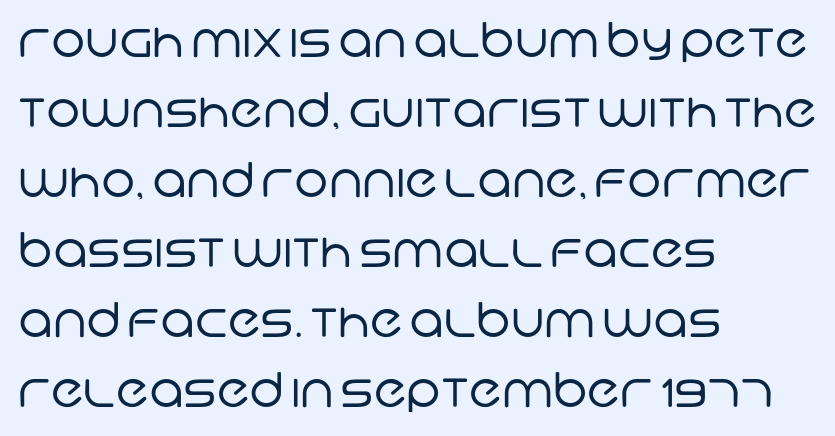
{"serif": "no", "bold": "no", "weight": "regular", "width": "normal", "stroke_contrast": "low", "x_height": "large", "monospaced": "no", "underline": "no", "align": "left", "line_spacing": "normal", "line_spacing_ratio": 1.46, "letter_spacing": "normal", "letter_spacing_em": 0.0, "glyph_px": 48}
